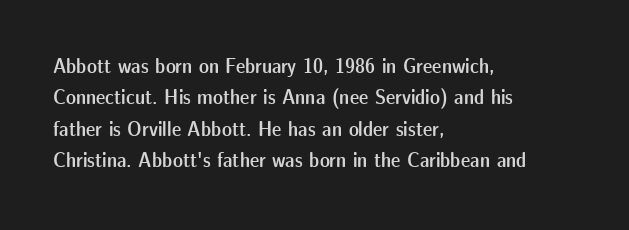
Q: Is the text bold? A: Semi-bold.
Q: Is the text italic (slanted)? A: No, it is upright.
Q: Is the text underlined? A: No.
Q: How is the paragraph aligned? A: Left-aligned.
Q: Is the spacing between letters normal or unusually wide? A: Normal.
Q: Is the spacing between lines tight, normal or loose? A: Normal.
